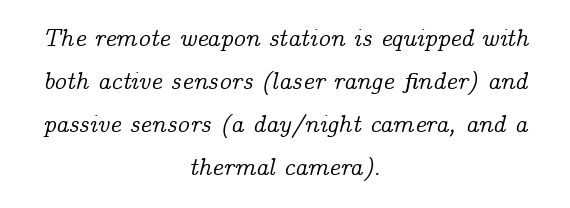
The image shows 24 px text type, italic (leaning right); set centered, line spacing 1.79x, normal letter spacing, not underlined.
